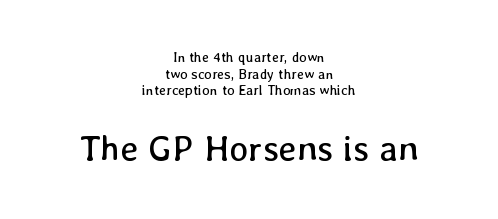
These lines are rendered in a variable-pitch font. Inter-character spacing is left at the font's built-in metrics. This rendering uses center alignment, leaving both contours irregular but symmetric. Just letters on the line, the space beneath them empty. Think standard paragraph weight, or any step lighter than that.
